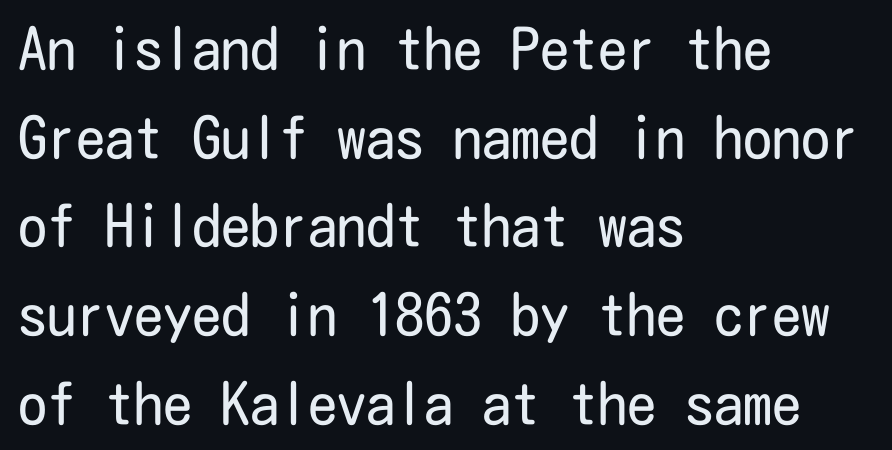
{"serif": "no", "italic": "no", "bold": "no", "weight": "regular", "width": "condensed", "stroke_contrast": "low", "x_height": "medium", "underline": "no", "align": "left", "line_spacing": "normal", "line_spacing_ratio": 1.53, "letter_spacing": "normal", "letter_spacing_em": 0.0, "glyph_px": 58}
